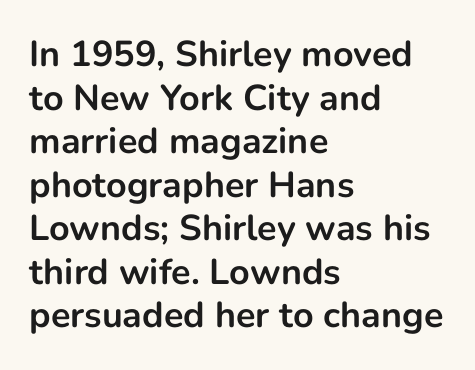
Q: Is the text bold? A: Yes.
Q: Is the text italic (slanted)? A: No, it is upright.
Q: Is the typeface a serif or a sans-serif typeface? A: Sans-serif.
Q: Is the text underlined? A: No.
Q: How is the paragraph aligned? A: Left-aligned.
Q: Is the spacing between letters normal or unusually wide? A: Normal.
Q: Width (condensed, normal, or wide)? A: Normal.
Q: Stroke contrast? A: Low.
Q: x-height? A: Medium.
Q: Monospaced? A: No.
